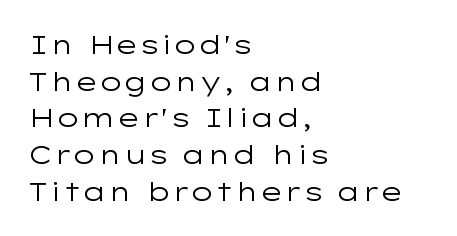
{"italic": "no", "bold": "no", "underline": "no", "align": "left", "line_spacing": "normal", "line_spacing_ratio": 1.41, "letter_spacing": "normal", "letter_spacing_em": 0.0, "glyph_px": 26}
